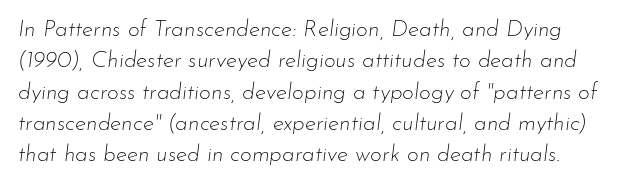
The image shows 23 px text type, italic (leaning right); set left-aligned, normal line spacing (1.36x), normal letter spacing, not underlined.
